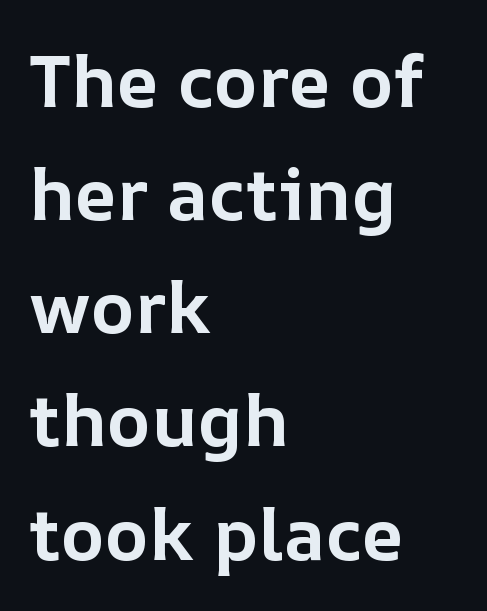
{"italic": "no", "bold": "yes", "weight": "bold", "width": "normal", "stroke_contrast": "low", "x_height": "medium", "monospaced": "no", "underline": "no", "align": "left", "line_spacing": "normal", "line_spacing_ratio": 1.55, "letter_spacing": "normal", "letter_spacing_em": 0.0, "glyph_px": 73}
